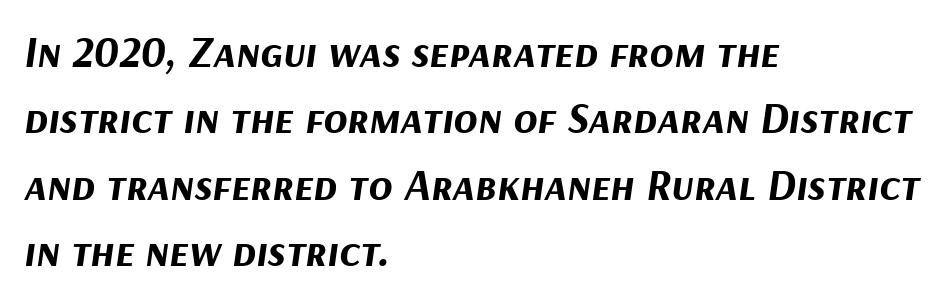
{"italic": "yes", "lean": "right", "slant_degrees": 9, "bold": "yes", "weight": "bold", "width": "normal", "stroke_contrast": "medium", "x_height": "medium", "monospaced": "no", "underline": "no", "align": "left", "line_spacing": "normal", "line_spacing_ratio": 1.51, "letter_spacing": "normal", "letter_spacing_em": 0.0, "glyph_px": 44}
